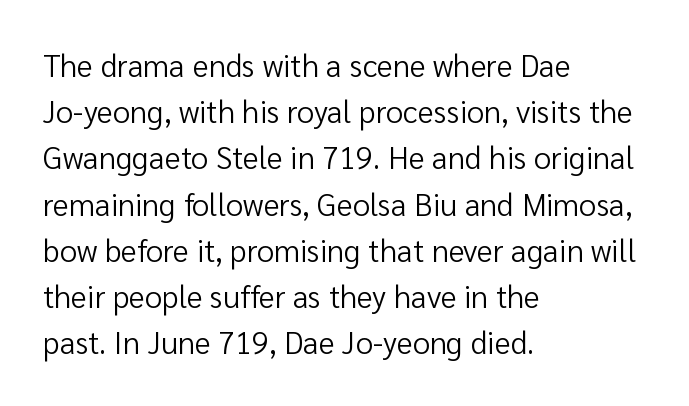
{"serif": "no", "italic": "no", "bold": "no", "weight": "regular", "width": "normal", "stroke_contrast": "low", "x_height": "medium", "monospaced": "no", "underline": "no", "align": "left", "line_spacing": "normal", "line_spacing_ratio": 1.49, "letter_spacing": "normal", "letter_spacing_em": 0.0, "glyph_px": 31}
